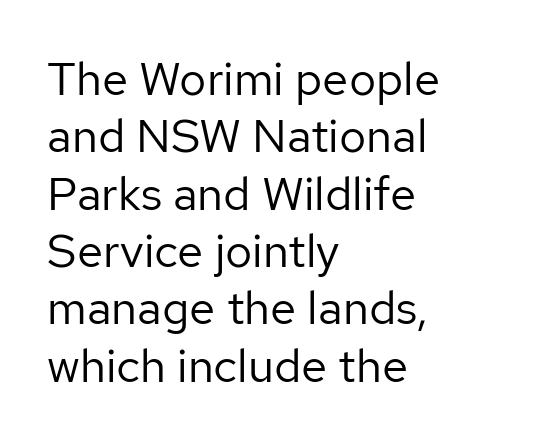
The image shows 47 px regular-weight sans-serif type, upright; set left-aligned, line spacing 1.22x, normal letter spacing, not underlined; low stroke contrast and a medium x-height.
